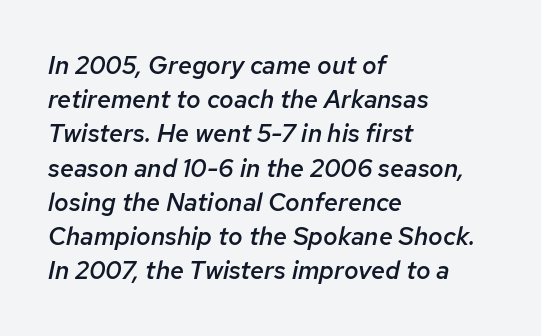
The image shows 25 px text type, italic (leaning right); set left-aligned, normal line spacing (1.37x), normal letter spacing, not underlined.
